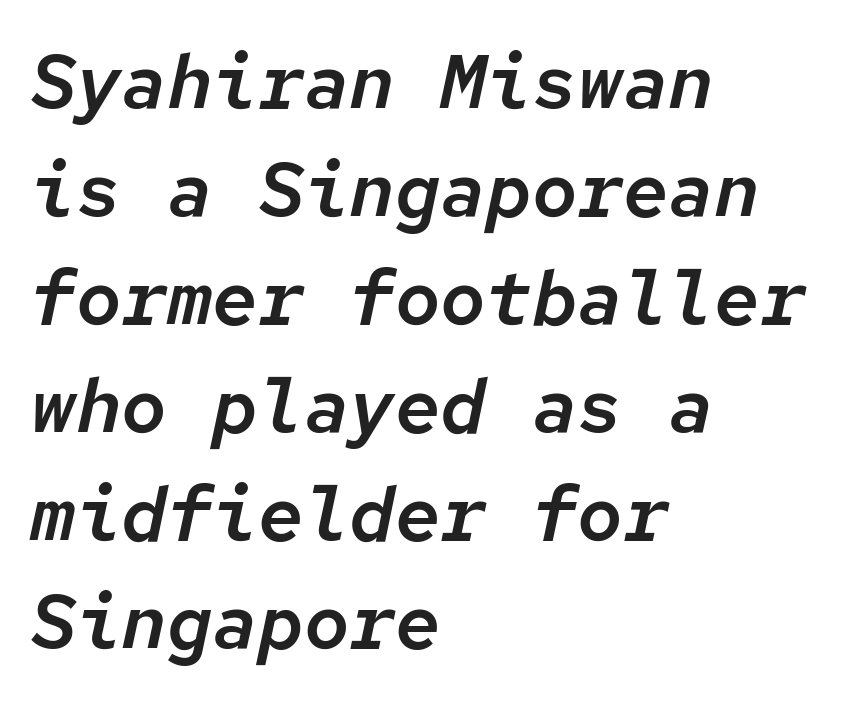
Q: Is the text italic (slanted)? A: Yes, it leans right by about 12 degrees.
Q: Is the text underlined? A: No.
Q: How is the paragraph aligned? A: Left-aligned.
Q: Is the spacing between letters normal or unusually wide? A: Normal.
Q: Is the spacing between lines tight, normal or loose? A: Normal.
Q: Width (condensed, normal, or wide)? A: Normal.
Q: Stroke contrast? A: Low.
Q: x-height? A: Medium.
Q: Monospaced? A: Yes.
